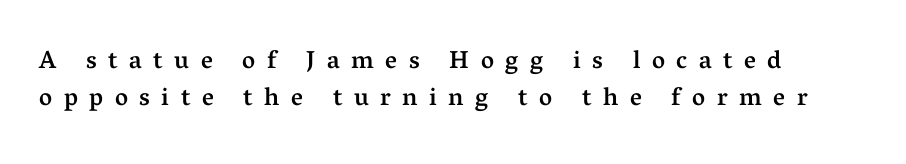
Q: Is the text bold? A: Semi-bold.
Q: Is the text italic (slanted)? A: No, it is upright.
Q: Is the text underlined? A: No.
Q: How is the paragraph aligned? A: Left-aligned.
Q: Is the spacing between letters normal or unusually wide? A: Unusually wide.
Q: Is the spacing between lines tight, normal or loose? A: Normal.
